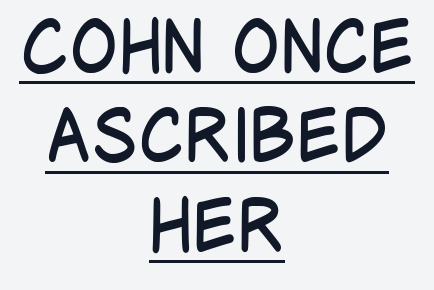
Proportional: the letters do not fall into vertical columns. In terms of posture, this sample is upright. Decoration check: the copy is underlined. Here the glyphs are tracked normally, forming tight word shapes. These glyphs show unthickened strokes, regular width or finer.
